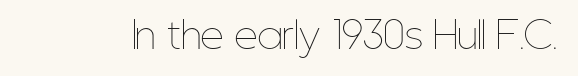
The image shows 37 px thin, condensed type, upright; set normal letter spacing, not underlined; low stroke contrast and a medium x-height.
